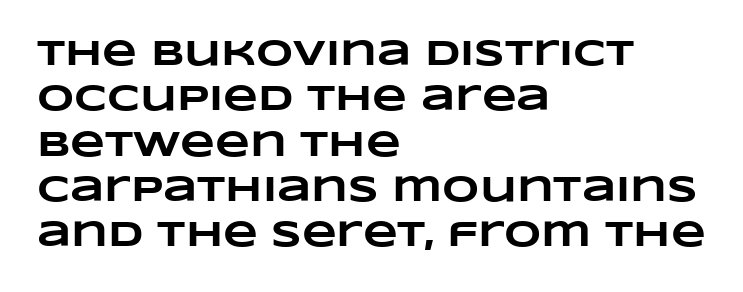
The image shows 36 px heavy, wide type; set left-aligned, normal line spacing (1.26x), normal letter spacing, not underlined; low stroke contrast and a large x-height.
